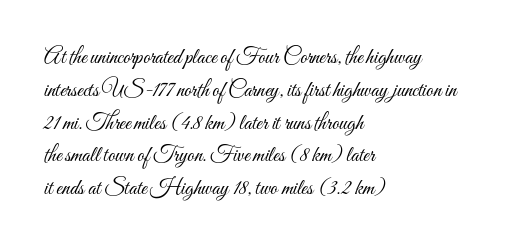
The image shows 22 px text type; set left-aligned, normal line spacing (1.49x), normal letter spacing, not underlined.
